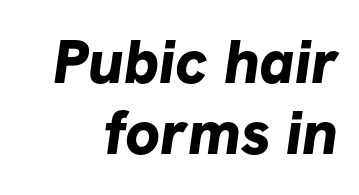
Thick stems and heavy bowls — unmistakably bold. Nobody touched the tracking dial on this one. Is there much room between lines? No — they nearly touch. Spacing verdict: proportional, widths tailored to each character.
